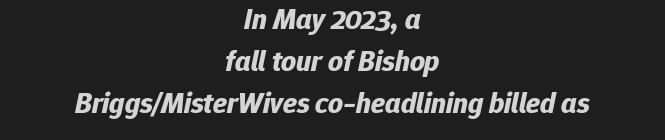
{"italic": "yes", "lean": "right", "slant_degrees": 12, "bold": "yes", "weight": "bold", "width": "normal", "stroke_contrast": "low", "x_height": "medium", "monospaced": "no", "underline": "no", "align": "center", "line_spacing": "normal", "line_spacing_ratio": 1.45, "letter_spacing": "normal", "letter_spacing_em": 0.0, "glyph_px": 29}
